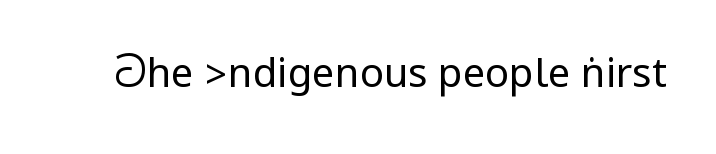
Q: Is the text bold? A: No.
Q: Is the text italic (slanted)? A: No, it is upright.
Q: Is the typeface a serif or a sans-serif typeface? A: Sans-serif.
Q: Is the text underlined? A: No.
Q: Is the spacing between letters normal or unusually wide? A: Normal.
Q: Width (condensed, normal, or wide)? A: Condensed.
Q: Stroke contrast? A: Low.
